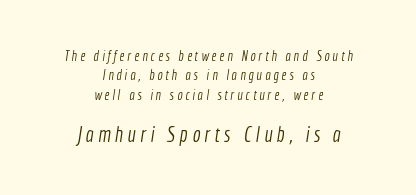
The image shows 21 px text type; set centered, normal line spacing (1.39x), unusually wide letter spacing (+0.21 em), not underlined; the second (bottom) block is 1.5x larger.
